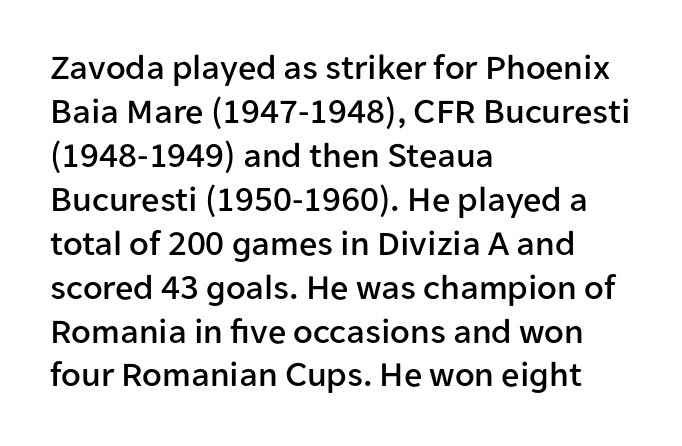
Serifs: no, the terminals of the letterforms are clean. Each letter keeps its own natural width here, so spacing adapts to shape. Check under the words: just untouched page. The setting favours the left margin, as ordinary paragraphs usually do.
